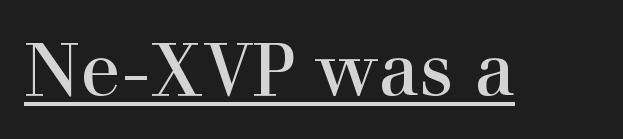
{"serif": "yes", "italic": "no", "width": "normal", "x_height": "medium", "monospaced": "no", "underline": "yes", "letter_spacing": "normal", "letter_spacing_em": 0.0, "glyph_px": 74}
